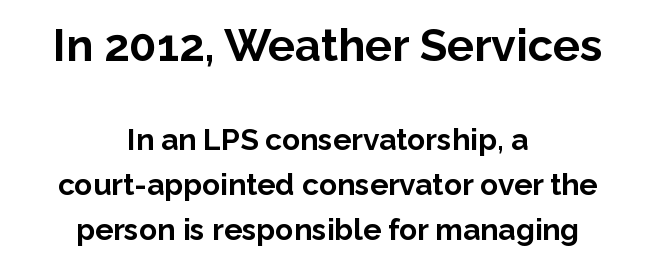
The image shows 45 px bold sans-serif type, upright; set centered, normal line spacing (1.5x), normal letter spacing, not underlined; the first (top) block is 1.5x larger; low stroke contrast and a medium x-height.
